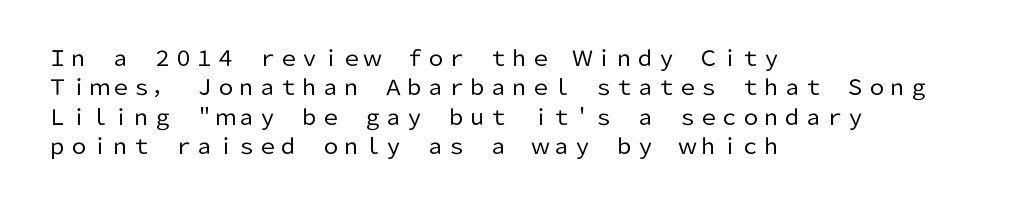
{"italic": "no", "bold": "no", "underline": "no", "align": "left", "line_spacing": "normal", "line_spacing_ratio": 1.4, "letter_spacing": "normal", "letter_spacing_em": 0.0, "glyph_px": 21}
